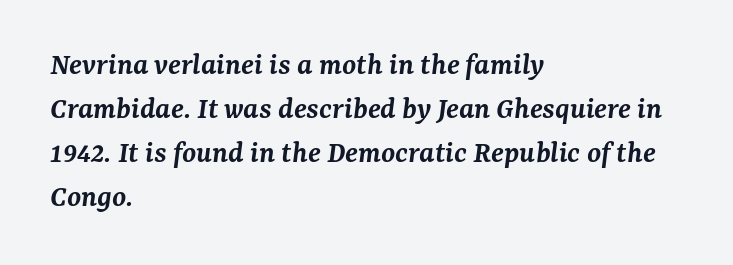
{"serif": "yes", "italic": "yes", "lean": "right", "slant_degrees": 7, "bold": "semi", "weight": "semibold", "width": "normal", "stroke_contrast": "medium", "x_height": "medium", "monospaced": "no", "underline": "no", "align": "left", "line_spacing": "normal", "line_spacing_ratio": 1.37, "letter_spacing": "normal", "letter_spacing_em": 0.0, "glyph_px": 32}
